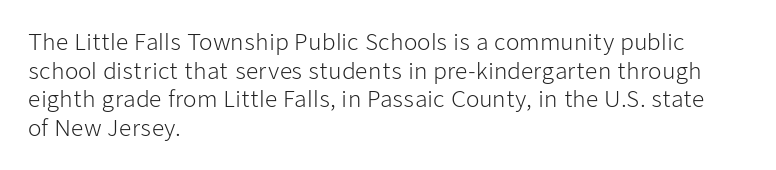
The image shows 22 px text type, upright; set left-aligned, normal line spacing (1.3x), normal letter spacing, not underlined.
